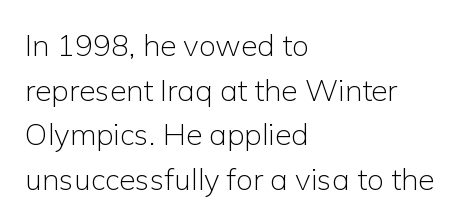
Heaviness? Minimal to ordinary, like unemphasized prose. The text block is weighted toward the left margin, trailing off unevenly rightward. Students, observe: this is what conventionally led text looks like. Italic: no, the glyphs are upright roman.
